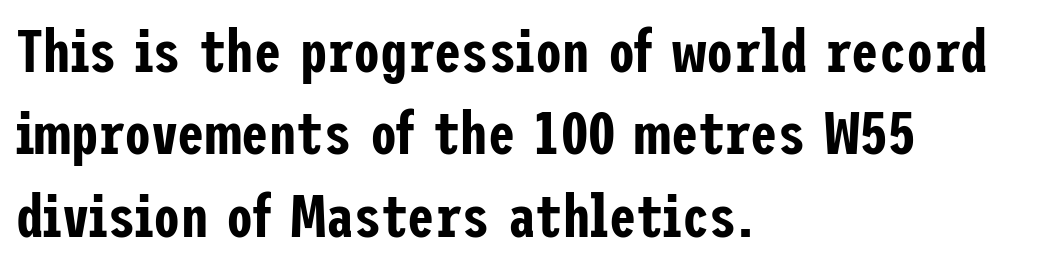
The image shows 61 px condensed sans-serif type, upright; set left-aligned, normal line spacing (1.35x), normal letter spacing, not underlined; low stroke contrast and a medium x-height.
